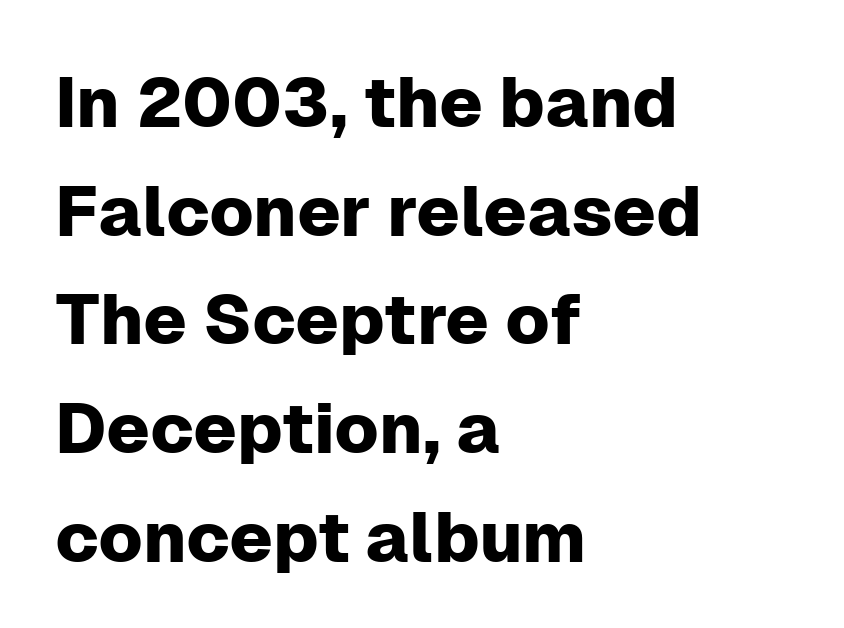
Q: Is the text italic (slanted)? A: No, it is upright.
Q: Is the typeface a serif or a sans-serif typeface? A: Sans-serif.
Q: Is the text underlined? A: No.
Q: How is the paragraph aligned? A: Left-aligned.
Q: Is the spacing between letters normal or unusually wide? A: Normal.
Q: Is the spacing between lines tight, normal or loose? A: Normal.
Q: Width (condensed, normal, or wide)? A: Normal.
Q: Stroke contrast? A: Low.
Q: x-height? A: Medium.
Q: Monospaced? A: No.
